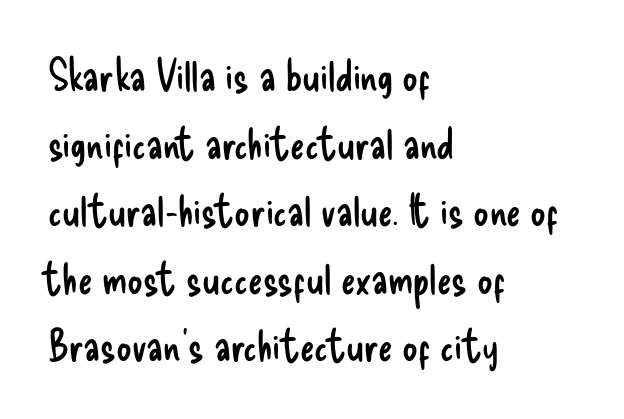
Spacing verdict: proportional, widths tailored to each character. Summary of weight: not heavy and not bold. Nobody drew a line under any word here. Baseline-to-baseline distance is the conventional proportion of letter height. Is there any slant? The stems are plumb. Between one letter and the next there's only the usual sliver of space.
